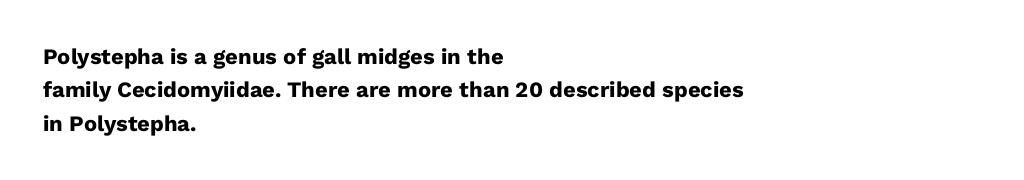
Q: Is the text bold? A: Yes.
Q: Is the text italic (slanted)? A: No, it is upright.
Q: Is the text underlined? A: No.
Q: How is the paragraph aligned? A: Left-aligned.
Q: Is the spacing between letters normal or unusually wide? A: Normal.
Q: Is the spacing between lines tight, normal or loose? A: Normal.
